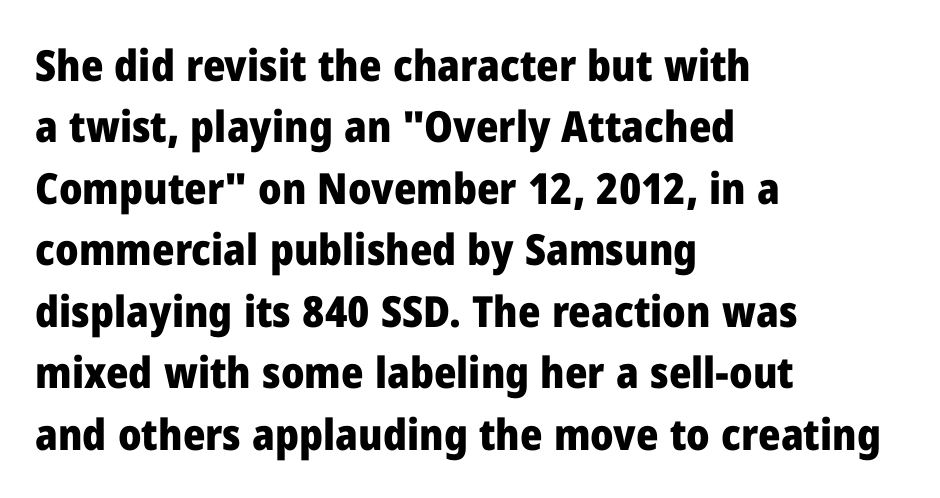
{"serif": "no", "italic": "no", "bold": "yes", "weight": "heavy", "width": "normal", "stroke_contrast": "low", "x_height": "medium", "monospaced": "no", "underline": "no", "align": "left", "line_spacing": "normal", "line_spacing_ratio": 1.43, "letter_spacing": "normal", "letter_spacing_em": 0.0, "glyph_px": 43}
